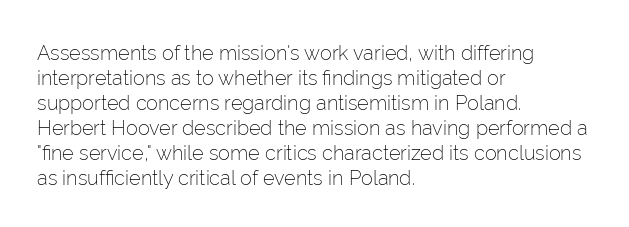
The image shows 20 px text type, upright; set left-aligned, normal line spacing (1.25x), normal letter spacing, not underlined.
